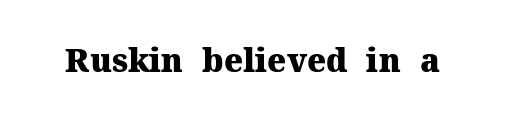
{"serif": "yes", "italic": "no", "bold": "yes", "weight": "heavy", "width": "normal", "stroke_contrast": "medium", "x_height": "medium", "monospaced": "no", "underline": "no", "letter_spacing": "normal", "letter_spacing_em": 0.0, "glyph_px": 32}
